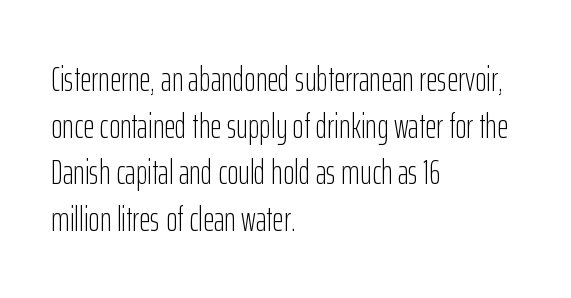
The image shows 35 px light, condensed sans-serif type, upright; set left-aligned, normal line spacing (1.33x), normal letter spacing, not underlined; low stroke contrast and a medium x-height.
